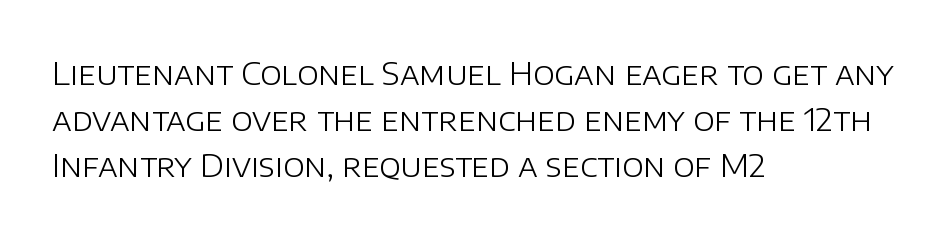
Q: Is the text bold? A: No.
Q: Is the text italic (slanted)? A: No, it is upright.
Q: Is the typeface a serif or a sans-serif typeface? A: Sans-serif.
Q: Is the text underlined? A: No.
Q: How is the paragraph aligned? A: Left-aligned.
Q: Is the spacing between letters normal or unusually wide? A: Normal.
Q: Is the spacing between lines tight, normal or loose? A: Normal.
Q: Width (condensed, normal, or wide)? A: Normal.
Q: Stroke contrast? A: Low.
Q: x-height? A: Large.
Q: Monospaced? A: No.
